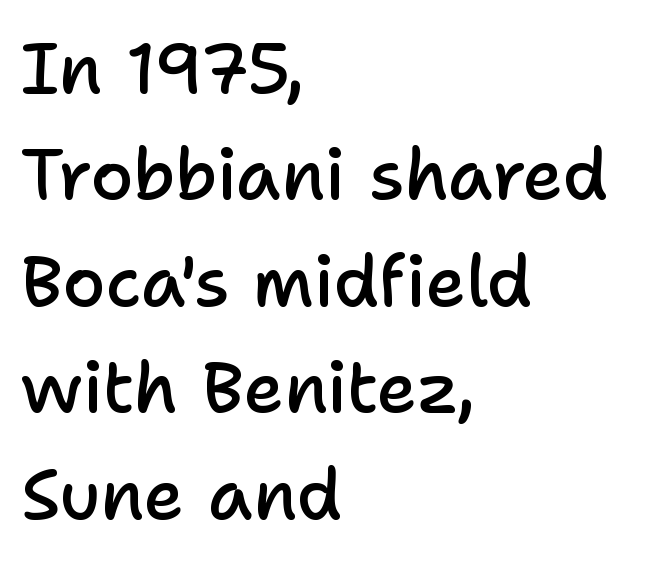
The image shows 70 px semibold sans-serif type, upright; set left-aligned, normal line spacing (1.52x), normal letter spacing, not underlined; low stroke contrast and a medium x-height.
